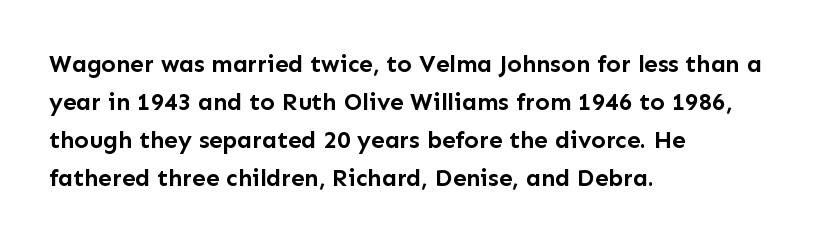
The image shows 24 px bold type, upright; set left-aligned, normal line spacing (1.59x), normal letter spacing, not underlined.
